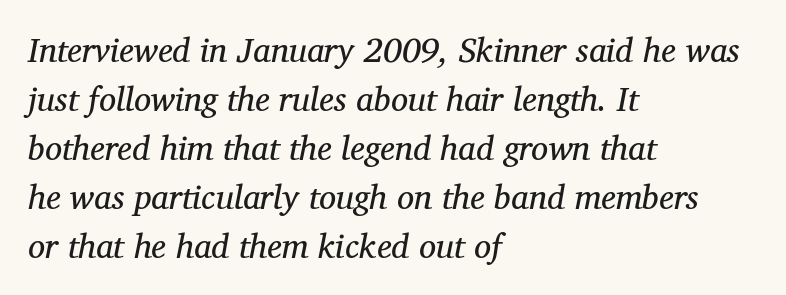
Q: Is the text bold? A: No.
Q: Is the text italic (slanted)? A: Yes, it leans right by about 12 degrees.
Q: Is the typeface a serif or a sans-serif typeface? A: Serif.
Q: Is the text underlined? A: No.
Q: How is the paragraph aligned? A: Left-aligned.
Q: Is the spacing between letters normal or unusually wide? A: Normal.
Q: Is the spacing between lines tight, normal or loose? A: Normal.
Q: Width (condensed, normal, or wide)? A: Normal.
Q: Stroke contrast? A: Medium.
Q: x-height? A: Medium.
Q: Monospaced? A: No.
